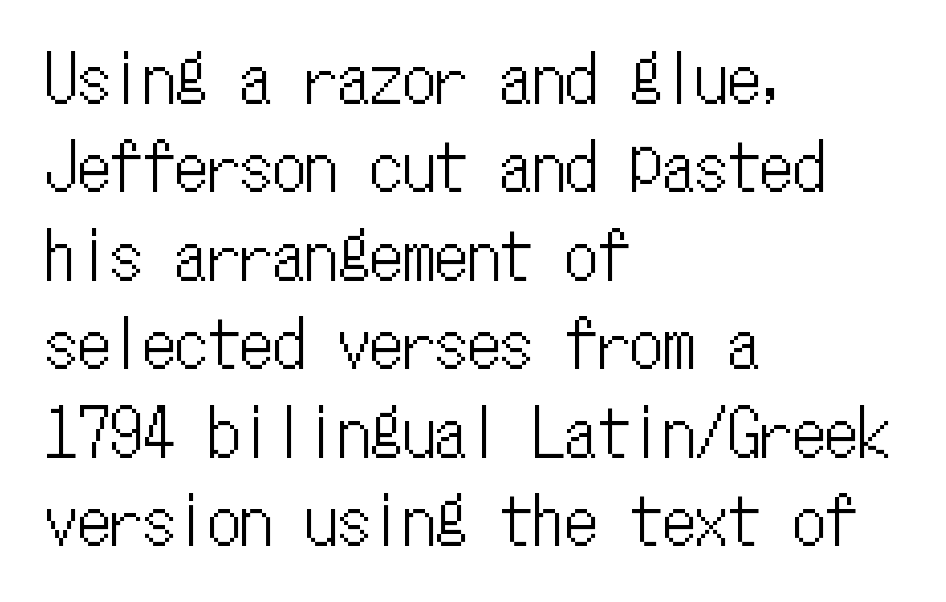
The image shows 65 px condensed type, upright, monospaced; set left-aligned, normal line spacing (1.36x), normal letter spacing, not underlined; low stroke contrast and a medium x-height.
